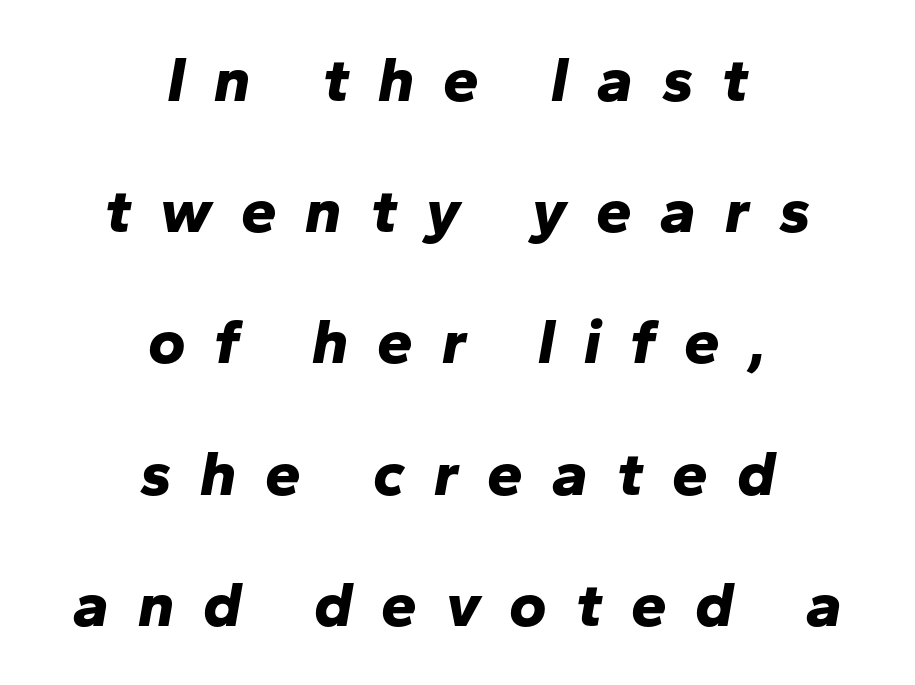
{"italic": "yes", "lean": "right", "slant_degrees": 10, "bold": "yes", "weight": "bold", "width": "normal", "stroke_contrast": "low", "x_height": "medium", "monospaced": "no", "underline": "no", "align": "center", "line_spacing": "loose", "line_spacing_ratio": 2.05, "letter_spacing": "wide", "letter_spacing_em": 0.45, "glyph_px": 64}
